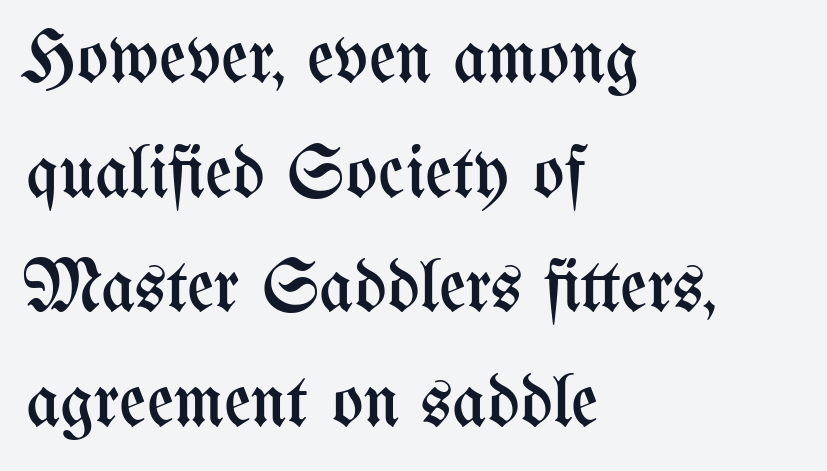
The image shows 74 px regular-weight, condensed type, upright; set left-aligned, normal line spacing (1.55x), normal letter spacing, not underlined; medium stroke contrast and a medium x-height.
